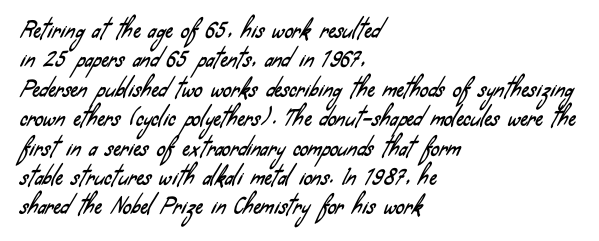
The image shows 21 px text type; set left-aligned, normal line spacing (1.4x), normal letter spacing, not underlined.
